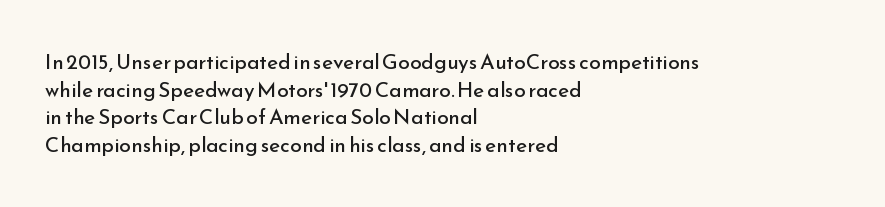
{"italic": "no", "bold": "no", "underline": "no", "align": "left", "line_spacing": "normal", "line_spacing_ratio": 1.32, "letter_spacing": "normal", "letter_spacing_em": 0.0, "glyph_px": 21}
